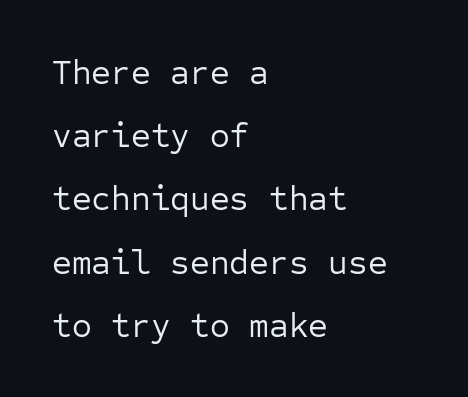
The image shows 34 px regular-weight sans-serif type, upright, monospaced; set left-aligned, line spacing 1.86x, normal letter spacing, not underlined; low stroke contrast and a medium x-height.
